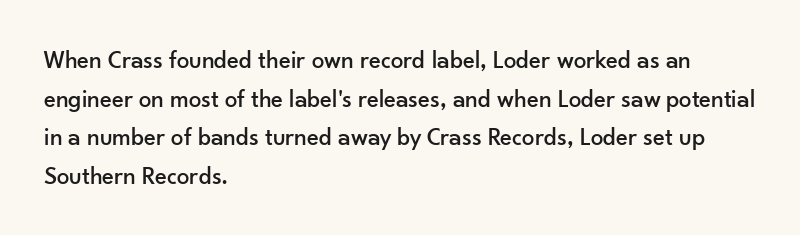
The image shows 25 px text type, upright; set left-aligned, normal line spacing (1.55x), normal letter spacing, not underlined.
